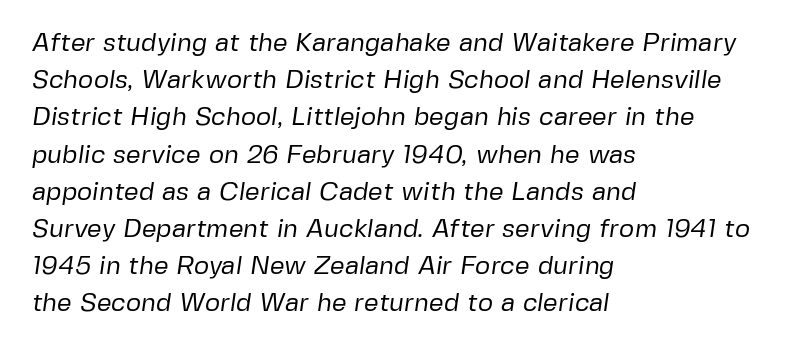
The block of text has a typical density, with ordinary space between rows. A student would call this left alignment; a typographer would say flush left, rag right. Compared with typical body copy, the letter spacing here is the same. The glyphs are unaccompanied by any horizontal stroke below them. Nothing heavy about these letters — not bold at all.
